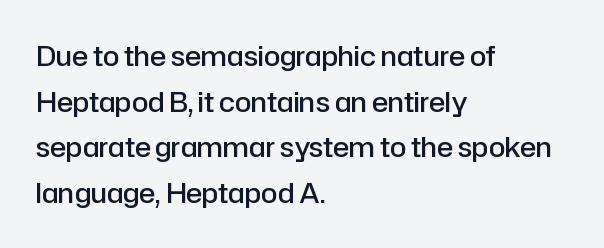
{"italic": "no", "bold": "semi", "underline": "no", "align": "left", "line_spacing": "normal", "line_spacing_ratio": 1.69, "letter_spacing": "normal", "letter_spacing_em": 0.0, "glyph_px": 27}
